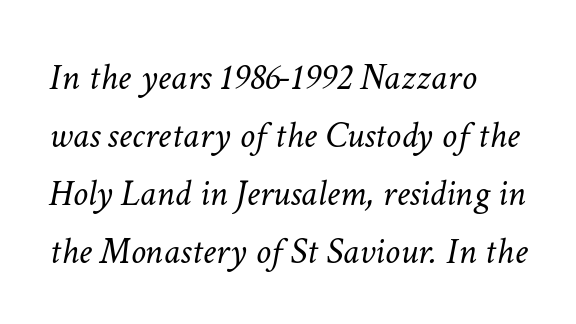
{"italic": "yes", "lean": "right", "slant_degrees": 11, "bold": "no", "weight": "light", "width": "normal", "stroke_contrast": "low", "x_height": "medium", "monospaced": "no", "underline": "no", "align": "left", "line_spacing": "normal", "line_spacing_ratio": 1.53, "letter_spacing": "normal", "letter_spacing_em": 0.0, "glyph_px": 38}
